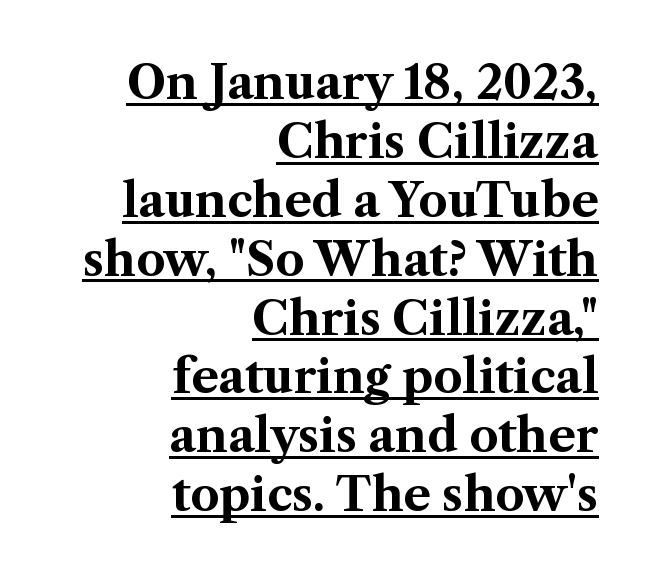
Q: Is the text bold? A: Yes.
Q: Is the text italic (slanted)? A: No, it is upright.
Q: Is the typeface a serif or a sans-serif typeface? A: Serif.
Q: Is the text underlined? A: Yes.
Q: How is the paragraph aligned? A: Right-aligned.
Q: Is the spacing between letters normal or unusually wide? A: Normal.
Q: Is the spacing between lines tight, normal or loose? A: Normal.
Q: Width (condensed, normal, or wide)? A: Normal.
Q: Stroke contrast? A: Medium.
Q: x-height? A: Medium.
Q: Monospaced? A: No.
